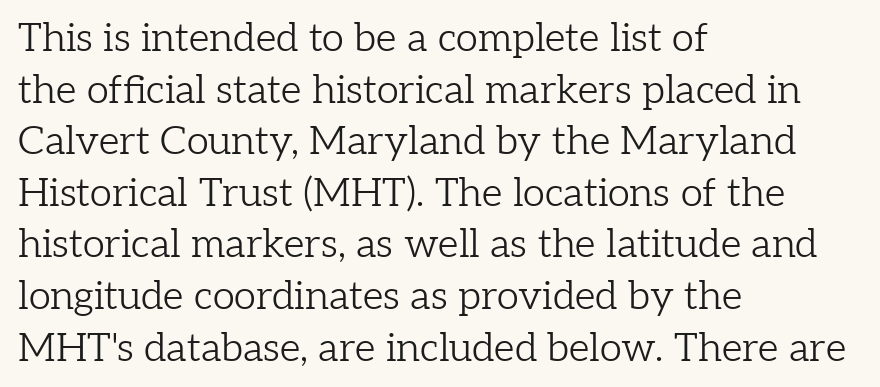
{"serif": "yes", "italic": "no", "bold": "no", "weight": "light", "width": "normal", "stroke_contrast": "low", "x_height": "medium", "monospaced": "no", "underline": "no", "align": "left", "line_spacing": "normal", "line_spacing_ratio": 1.29, "letter_spacing": "normal", "letter_spacing_em": 0.0, "glyph_px": 40}
